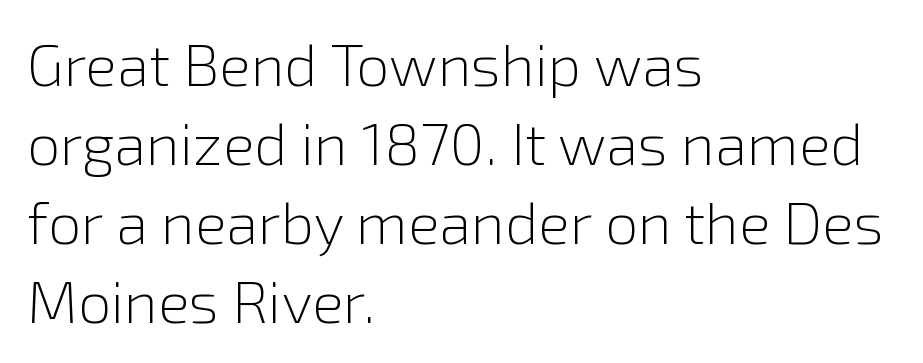
The image shows 59 px light sans-serif type, upright; set left-aligned, normal line spacing (1.34x), normal letter spacing, not underlined; low stroke contrast and a medium x-height.
